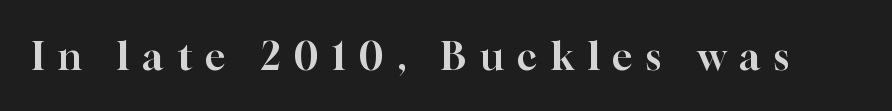
The image shows 38 px serif type, upright; set unusually wide letter spacing (+0.36 em), not underlined; high stroke contrast and a medium x-height.
